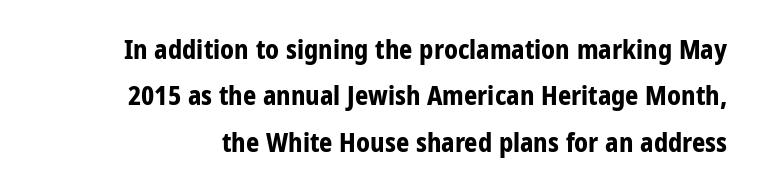
The image shows 26 px bold type, upright; set line spacing 1.78x, normal letter spacing, not underlined.
